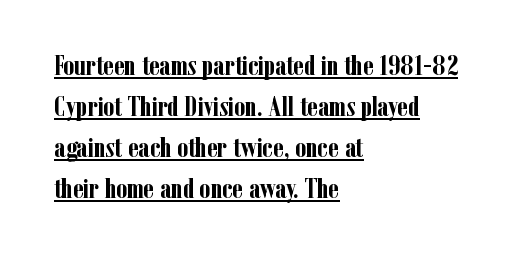
The image shows 28 px semibold, condensed serif type, upright; set left-aligned, normal line spacing (1.46x), normal letter spacing, underlined; low stroke contrast and a medium x-height.
